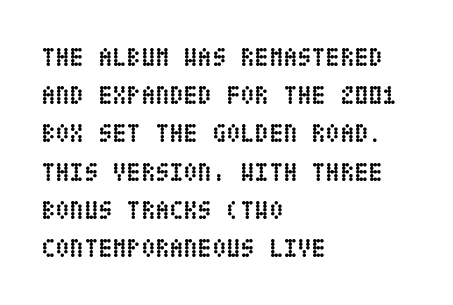
Q: Is the text bold? A: Yes.
Q: Is the text italic (slanted)? A: No, it is upright.
Q: Is the text underlined? A: No.
Q: How is the paragraph aligned? A: Left-aligned.
Q: Is the spacing between letters normal or unusually wide? A: Normal.
Q: Is the spacing between lines tight, normal or loose? A: Normal.
